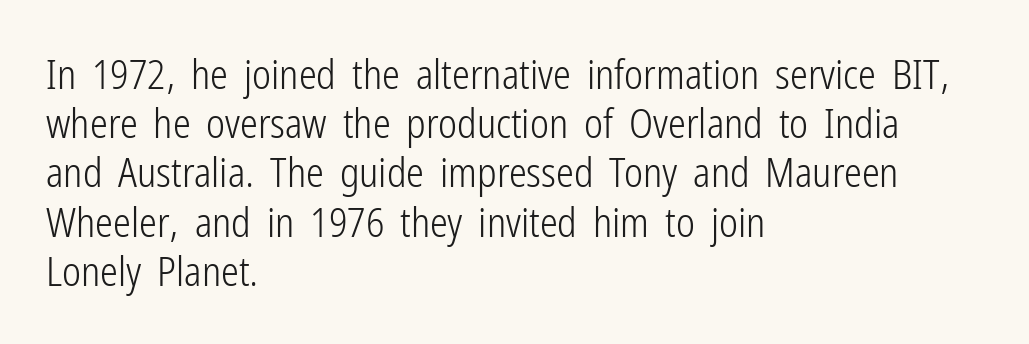
The image shows 40 px light, condensed sans-serif type, upright; set left-aligned, line spacing 1.23x, normal letter spacing, not underlined; low stroke contrast and a medium x-height.
